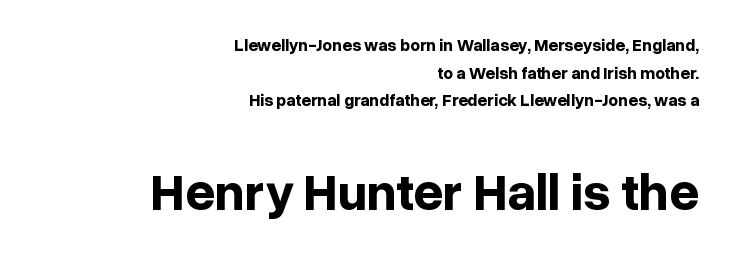
{"serif": "no", "italic": "no", "bold": "yes", "weight": "bold", "width": "normal", "stroke_contrast": "low", "x_height": "medium", "monospaced": "no", "underline": "no", "align": "right", "line_spacing": "normal", "line_spacing_ratio": 1.62, "letter_spacing": "normal", "letter_spacing_em": 0.0, "larger_block": "second", "size_ratio": 3.06, "glyph_px": 52}
